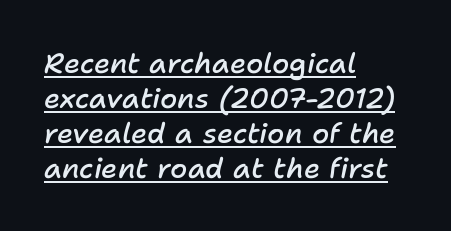
Inter-character spacing is left at the font's built-in metrics. Notice how descenders clear the ascenders below comfortably — that's standard leading. Visually the block forms a straight wall on the left and a jagged coastline on the right. The rendering applies a slant to the glyphs. Is the type bold? Partly — it's a semibold, heavier than regular but not fully bold. Glance below the letters and you will spot a drawn line.
